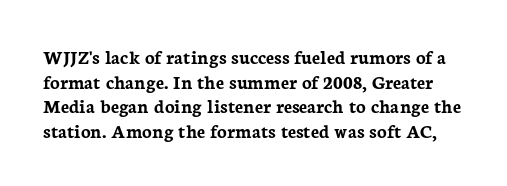
Nobody touched the tracking dial on this one. You can tell it's not italic because the verticals are truly vertical. The rendering uses a bold face; every stroke is thick and dark. Nobody drew a line under any word here.
